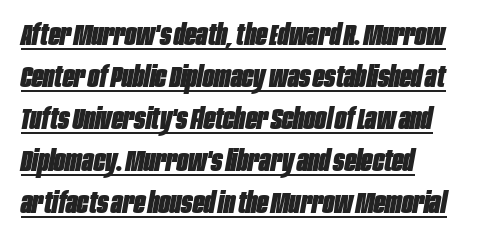
Q: Is the text bold? A: Yes.
Q: Is the text italic (slanted)? A: Yes, it leans right by about 10 degrees.
Q: Is the text underlined? A: Yes.
Q: How is the paragraph aligned? A: Left-aligned.
Q: Is the spacing between letters normal or unusually wide? A: Normal.
Q: Is the spacing between lines tight, normal or loose? A: Normal.
Q: Width (condensed, normal, or wide)? A: Condensed.
Q: Stroke contrast? A: Low.
Q: x-height? A: Large.
Q: Monospaced? A: No.
